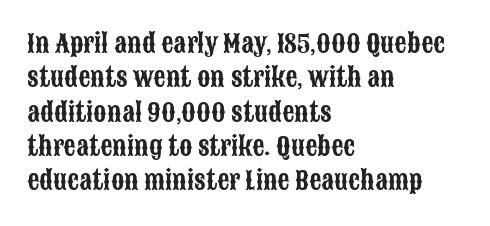
The rows are spaced the way most documents space them. Italic: no, the glyphs are upright roman. Reading down the block, your eye returns to a fixed left position each line. The words here are not underlined. Nothing unusual about the tracking: characters are spaced as the font intends.
